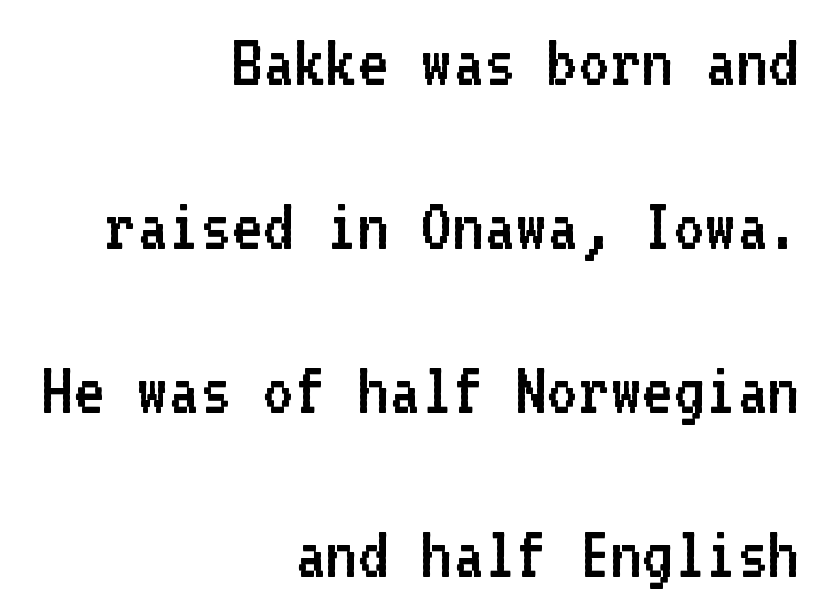
The image shows 76 px regular-weight sans-serif type, upright, monospaced; set right-aligned, loose line spacing (2.16x), normal letter spacing, not underlined; low stroke contrast and a medium x-height.
